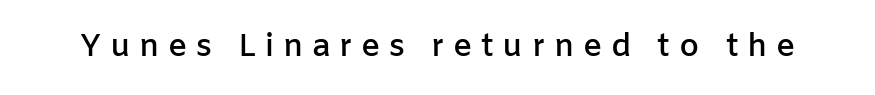
Every stem runs plumb, perpendicular to the baseline. Here the designer chose a conventional face with non-uniform glyph widths. Does the weight exceed regular? Yes, but only to semibold. To sum up the face: it is a sans, with no serifs. Has an underline been added? It has not.
